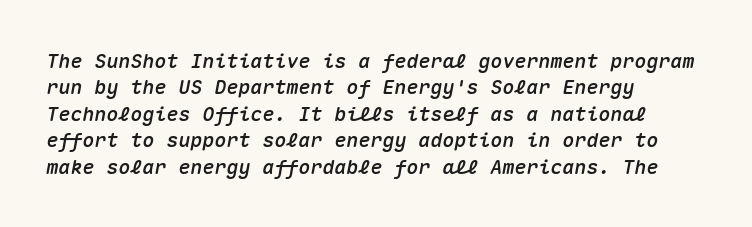
The image shows 20 px text type, italic (leaning right); set left-aligned, normal line spacing (1.32x), normal letter spacing, not underlined.
